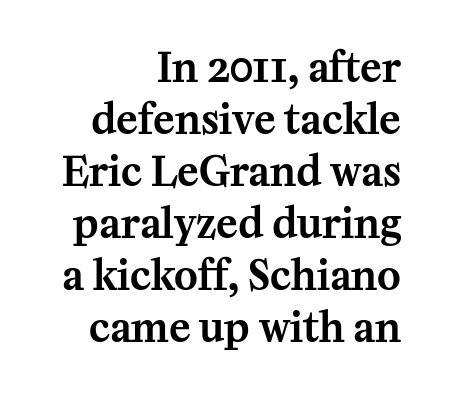
{"serif": "yes", "italic": "no", "width": "normal", "stroke_contrast": "medium", "x_height": "medium", "monospaced": "no", "underline": "no", "align": "right", "line_spacing": "normal", "line_spacing_ratio": 1.3, "letter_spacing": "normal", "letter_spacing_em": 0.0, "glyph_px": 40}
